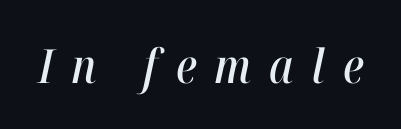
The image shows 47 px condensed type, italic (leaning right); set unusually wide letter spacing (+0.38 em), not underlined; high stroke contrast and a medium x-height.
